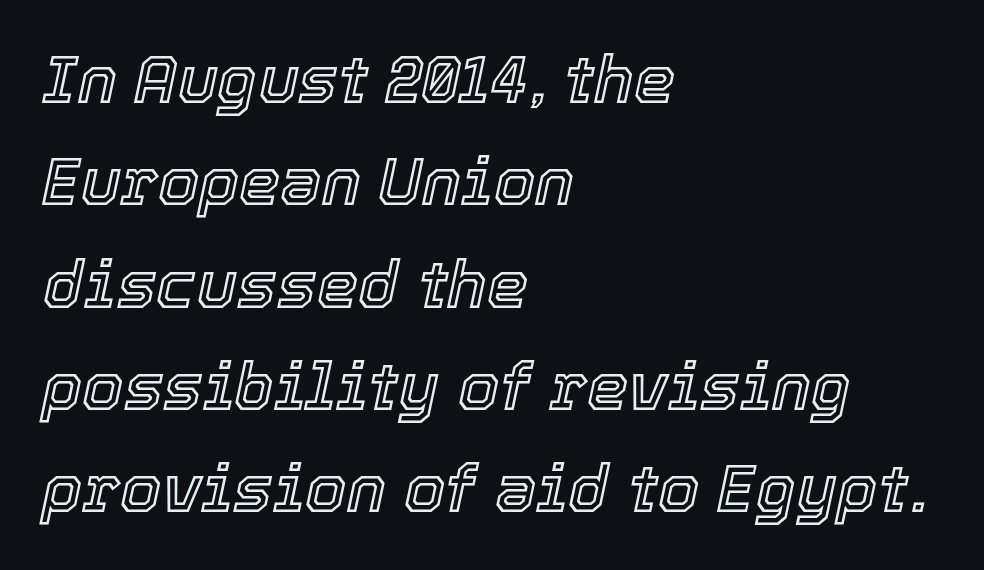
The image shows 66 px text type, italic (leaning right); set left-aligned, normal line spacing (1.55x), normal letter spacing, not underlined; a medium x-height.
